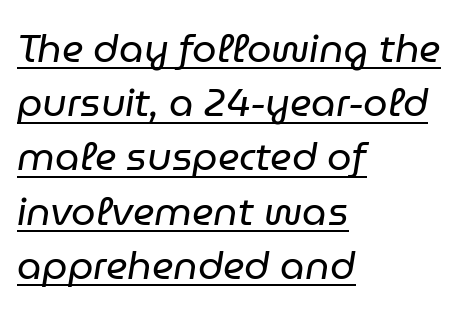
{"italic": "yes", "lean": "right", "slant_degrees": 9, "bold": "no", "weight": "regular", "width": "normal", "stroke_contrast": "low", "x_height": "medium", "monospaced": "no", "underline": "yes", "align": "left", "line_spacing": "normal", "line_spacing_ratio": 1.39, "letter_spacing": "normal", "letter_spacing_em": 0.0, "glyph_px": 39}
